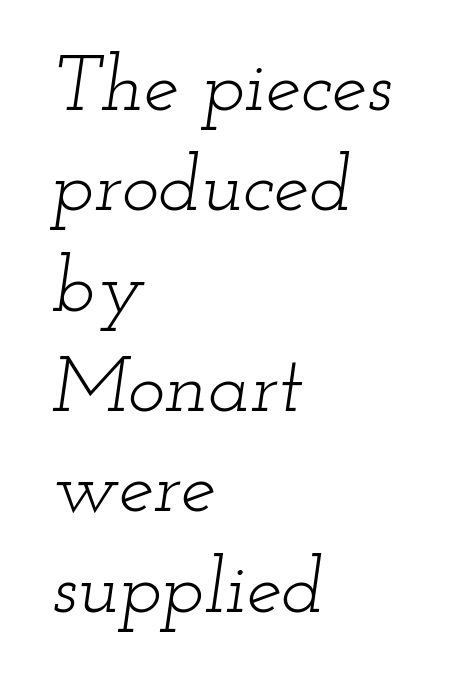
Q: Is the text bold? A: No.
Q: Is the text italic (slanted)? A: Yes, it leans right by about 12 degrees.
Q: Is the typeface a serif or a sans-serif typeface? A: Serif.
Q: Is the text underlined? A: No.
Q: How is the paragraph aligned? A: Left-aligned.
Q: Is the spacing between letters normal or unusually wide? A: Normal.
Q: Is the spacing between lines tight, normal or loose? A: Normal.
Q: Width (condensed, normal, or wide)? A: Wide.
Q: Stroke contrast? A: Low.
Q: x-height? A: Small.
Q: Monospaced? A: No.
